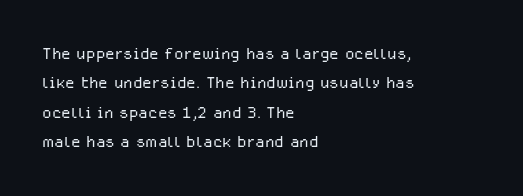
Bare-footed words on every line. Every stem runs plumb, perpendicular to the baseline. The typesetting does not lean heavy: it is not bold. Tracking value appears to be zero — textbook default spacing. The vertical gap from one line to the next is medium.
